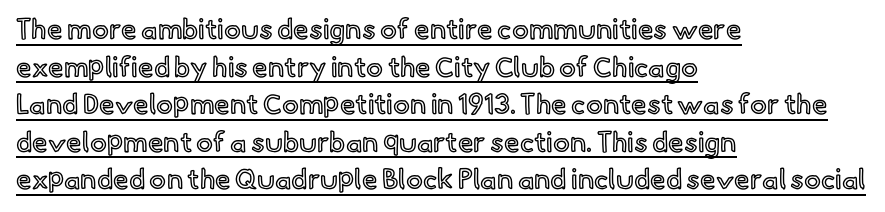
Compared with typical paragraphs, the rows here are spaced about the same. The typography opts for an upright posture over an oblique one. The passage shown has conventional tracking throughout. Typeset ragged right — the left edge is the straight one.
